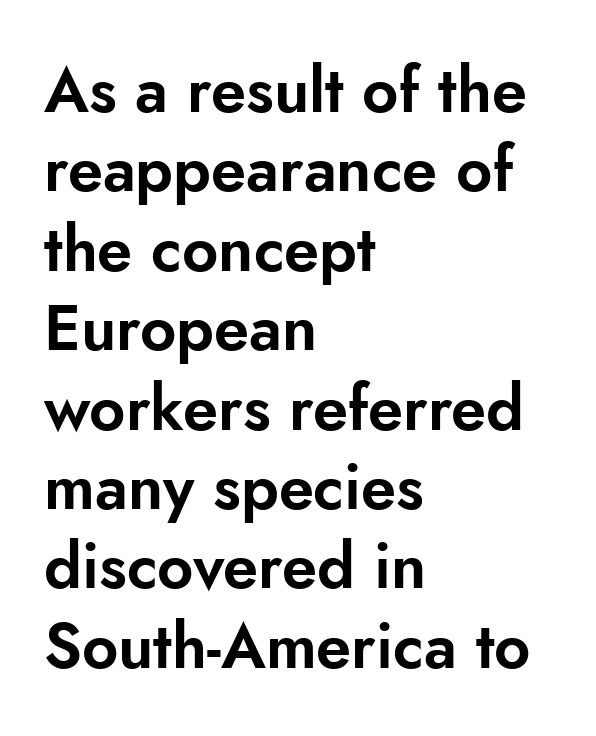
Q: Is the text italic (slanted)? A: No, it is upright.
Q: Is the typeface a serif or a sans-serif typeface? A: Sans-serif.
Q: Is the text underlined? A: No.
Q: How is the paragraph aligned? A: Left-aligned.
Q: Is the spacing between letters normal or unusually wide? A: Normal.
Q: Is the spacing between lines tight, normal or loose? A: Normal.
Q: Width (condensed, normal, or wide)? A: Normal.
Q: Stroke contrast? A: Low.
Q: x-height? A: Small.
Q: Monospaced? A: No.
